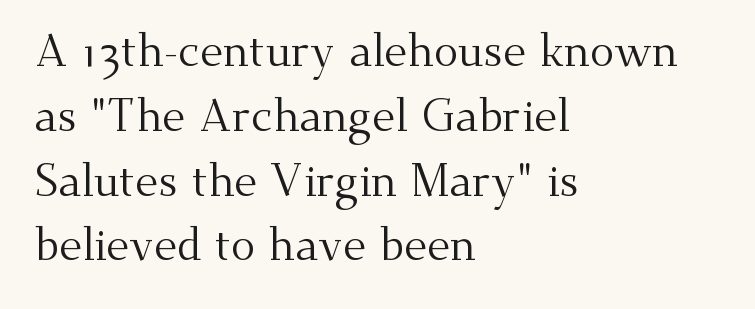
Q: Is the text bold? A: No.
Q: Is the text italic (slanted)? A: No, it is upright.
Q: Is the typeface a serif or a sans-serif typeface? A: Serif.
Q: Is the text underlined? A: No.
Q: How is the paragraph aligned? A: Left-aligned.
Q: Is the spacing between letters normal or unusually wide? A: Normal.
Q: Is the spacing between lines tight, normal or loose? A: Normal.
Q: Width (condensed, normal, or wide)? A: Normal.
Q: Stroke contrast? A: Medium.
Q: x-height? A: Small.
Q: Monospaced? A: No.
